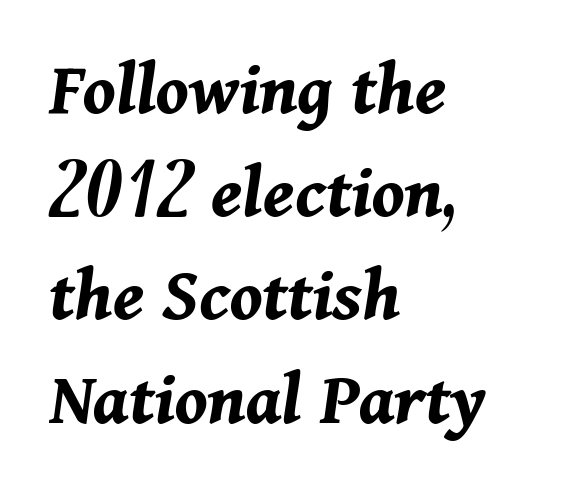
{"italic": "yes", "lean": "right", "slant_degrees": 11, "bold": "yes", "weight": "bold", "width": "normal", "stroke_contrast": "medium", "x_height": "medium", "monospaced": "no", "underline": "no", "align": "left", "line_spacing": "normal", "line_spacing_ratio": 1.34, "letter_spacing": "normal", "letter_spacing_em": 0.0, "glyph_px": 77}
